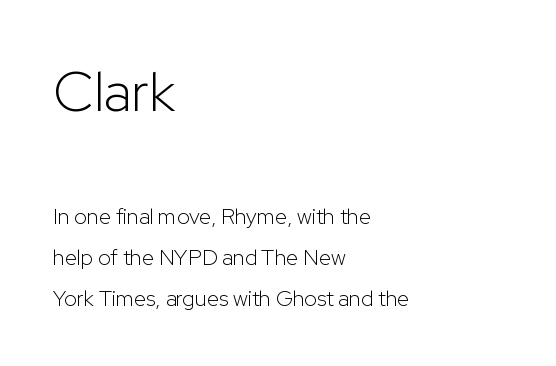
Q: Is the text bold? A: No.
Q: Is the text italic (slanted)? A: No, it is upright.
Q: Is the typeface a serif or a sans-serif typeface? A: Sans-serif.
Q: Is the text underlined? A: No.
Q: How is the paragraph aligned? A: Left-aligned.
Q: Is the spacing between letters normal or unusually wide? A: Normal.
Q: Which block of text is set in a larger size, the first (top) or the second (bottom)? A: The first (top) one.
Q: Width (condensed, normal, or wide)? A: Normal.
Q: Stroke contrast? A: Low.
Q: x-height? A: Medium.
Q: Monospaced? A: No.
